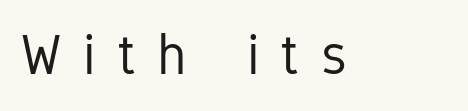
The image shows 55 px regular-weight, condensed sans-serif type, upright; set unusually wide letter spacing (+0.4 em), not underlined; low stroke contrast and a medium x-height.
